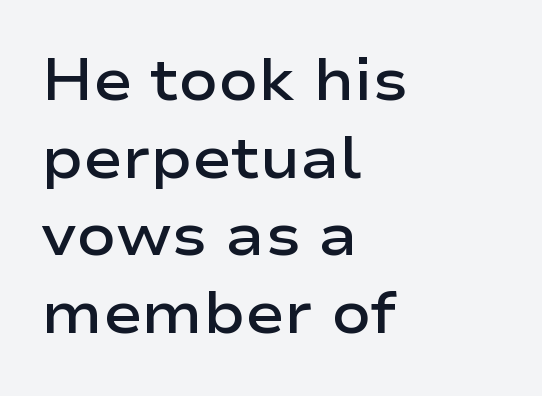
The image shows 58 px semibold, wide sans-serif type, upright; set left-aligned, normal line spacing (1.34x), normal letter spacing, not underlined; low stroke contrast and a medium x-height.
